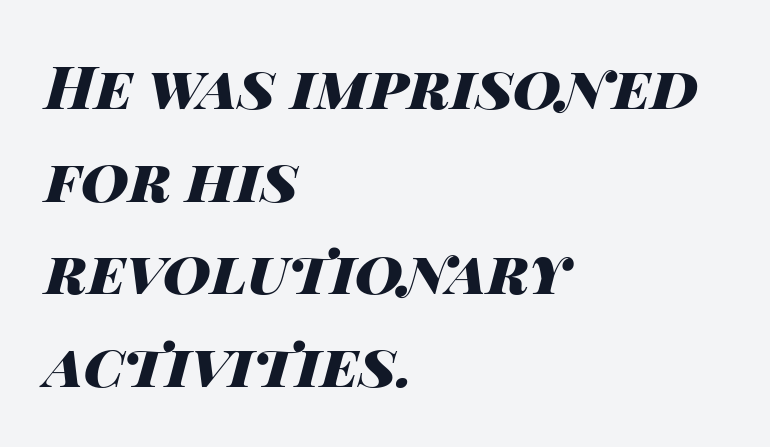
Which margin do the lines hug? The left one — the right edge is uneven. Each letter keeps its own natural width here, so spacing adapts to shape. This rendering leaves character spacing at its baseline value. Quick note: italic. The face used here has the dense, thick strokes of a bold.
